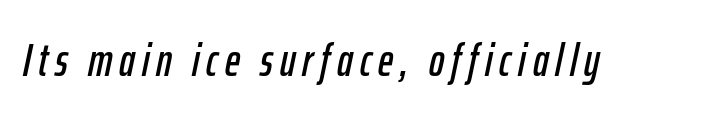
{"italic": "yes", "lean": "right", "slant_degrees": 12, "width": "condensed", "stroke_contrast": "low", "x_height": "medium", "monospaced": "no", "underline": "no", "glyph_px": 46}
